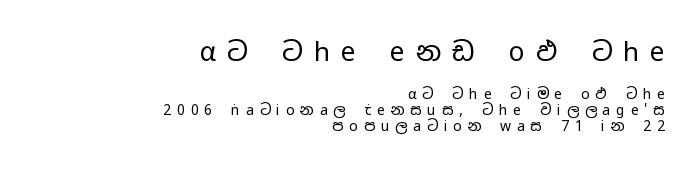
Q: Is the text bold? A: No.
Q: Is the text italic (slanted)? A: No, it is upright.
Q: Is the text underlined? A: No.
Q: How is the paragraph aligned? A: Right-aligned.
Q: Is the spacing between letters normal or unusually wide? A: Unusually wide.
Q: Is the spacing between lines tight, normal or loose? A: Tight.
Q: Which block of text is set in a larger size, the first (top) or the second (bottom)? A: The first (top) one.
